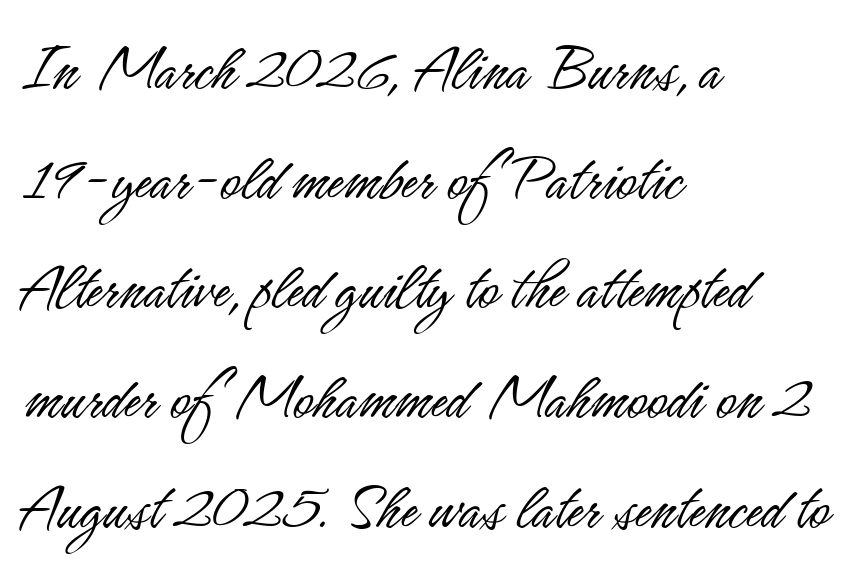
Q: Is the text bold? A: No.
Q: Is the text italic (slanted)? A: Yes.
Q: Is the typeface a serif or a sans-serif typeface? A: Sans-serif.
Q: Is the text underlined? A: No.
Q: How is the paragraph aligned? A: Left-aligned.
Q: Is the spacing between letters normal or unusually wide? A: Normal.
Q: Is the spacing between lines tight, normal or loose? A: Normal.
Q: Width (condensed, normal, or wide)? A: Condensed.
Q: Stroke contrast? A: Low.
Q: x-height? A: Small.
Q: Monospaced? A: No.
